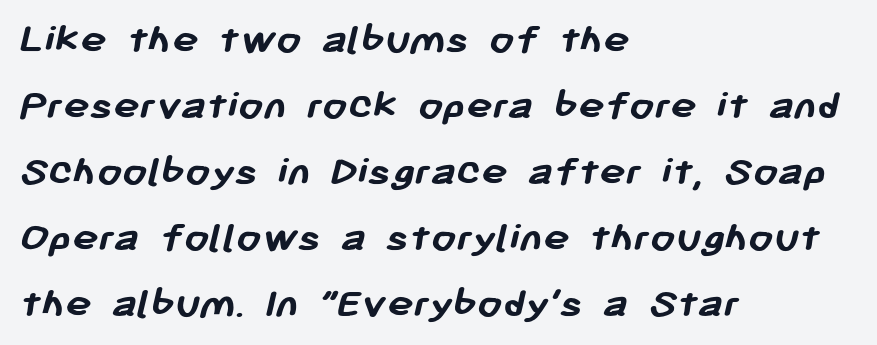
Q: Is the text bold? A: Yes.
Q: Is the typeface a serif or a sans-serif typeface? A: Sans-serif.
Q: Is the text underlined? A: No.
Q: How is the paragraph aligned? A: Left-aligned.
Q: Is the spacing between letters normal or unusually wide? A: Normal.
Q: Is the spacing between lines tight, normal or loose? A: Normal.
Q: Width (condensed, normal, or wide)? A: Normal.
Q: Stroke contrast? A: Low.
Q: x-height? A: Medium.
Q: Monospaced? A: No.
